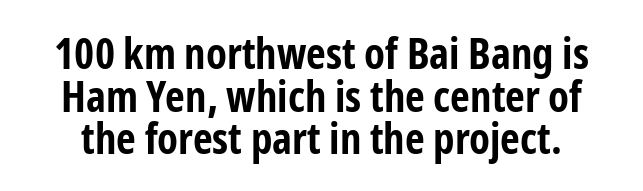
No italicization has been applied; the sample stays upright. A typesetter would label this face a sans. This is heavy type, rendered in bold. Is this a fixed-width face? No — the glyphs have proportional, varying widths. What's the leading like? Squeezed, with rows nearly overlapping. The baseline area is clear.
